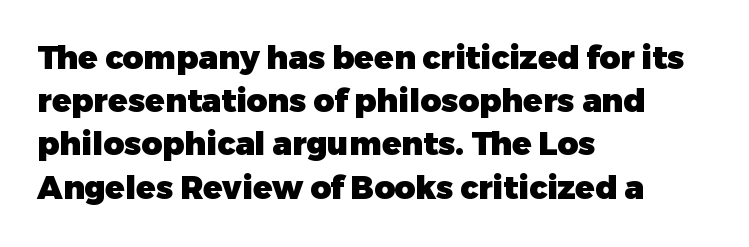
The image shows 32 px heavy sans-serif type, upright; set left-aligned, normal line spacing (1.35x), normal letter spacing, not underlined; low stroke contrast and a medium x-height.
